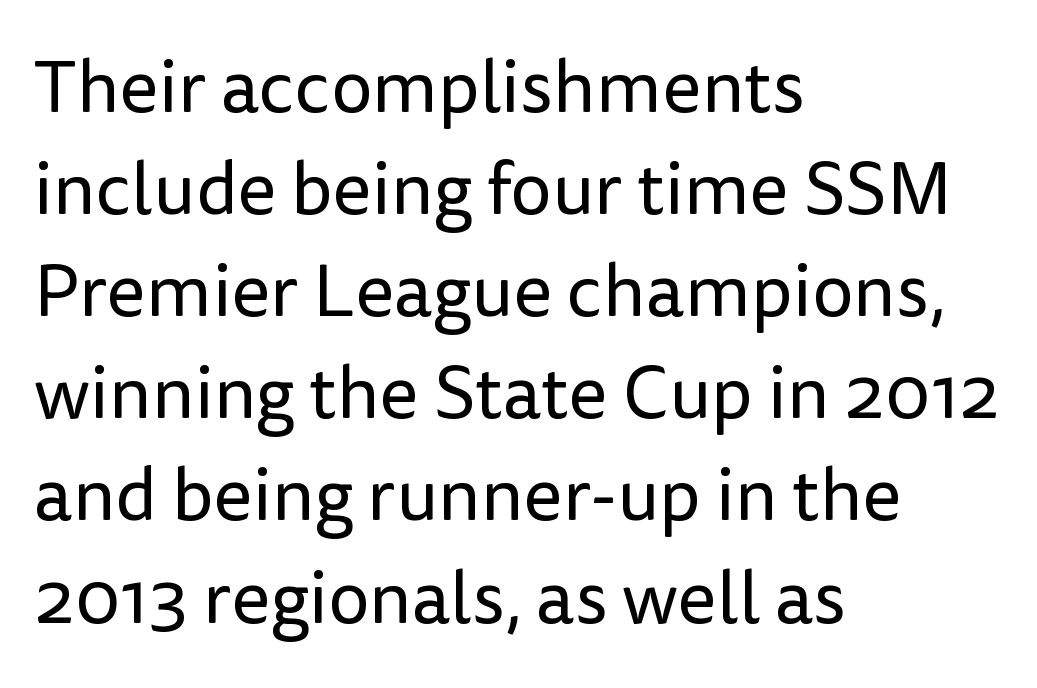
{"serif": "no", "italic": "no", "bold": "no", "weight": "regular", "width": "normal", "stroke_contrast": "low", "x_height": "medium", "monospaced": "no", "underline": "no", "align": "left", "line_spacing": "normal", "line_spacing_ratio": 1.38, "letter_spacing": "normal", "letter_spacing_em": 0.0, "glyph_px": 74}
